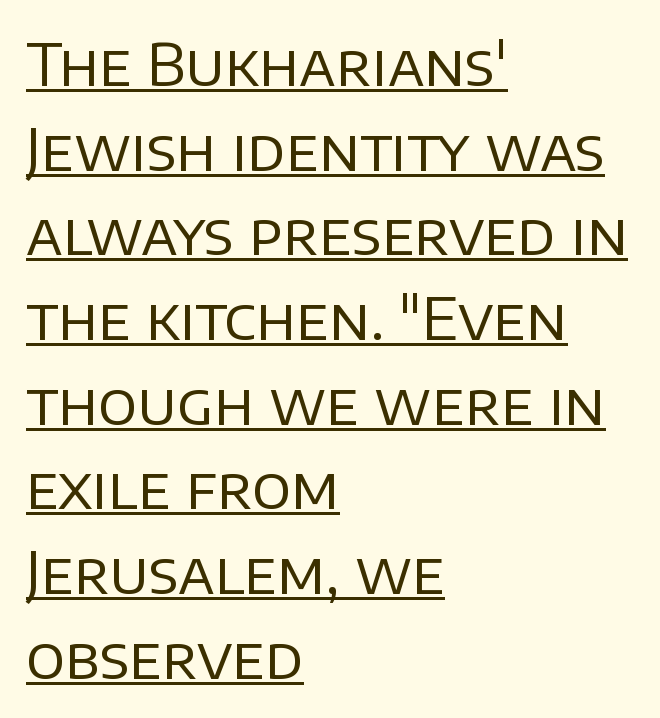
Is this a heavy cut? Hardly; it is regular or lighter. Quick note: underline on. Regular leading. This is the regular roman posture of the typeface. Casual observation: everything's shoved over to the left. Is this a fixed-width face? No — the glyphs have proportional, varying widths.
